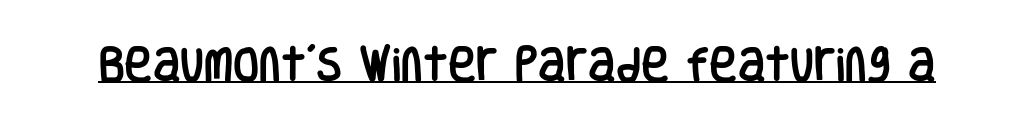
{"serif": "no", "italic": "no", "width": "condensed", "stroke_contrast": "low", "x_height": "large", "monospaced": "no", "underline": "yes", "letter_spacing": "normal", "letter_spacing_em": 0.0, "glyph_px": 38}
